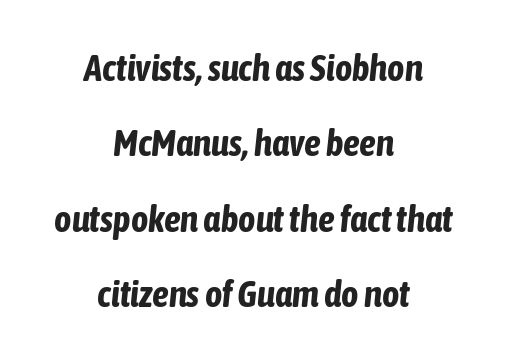
Q: Is the text bold? A: Yes.
Q: Is the text italic (slanted)? A: Yes, it leans right by about 6 degrees.
Q: Is the text underlined? A: No.
Q: How is the paragraph aligned? A: Centered.
Q: Is the spacing between letters normal or unusually wide? A: Normal.
Q: Is the spacing between lines tight, normal or loose? A: Loose.
Q: Width (condensed, normal, or wide)? A: Condensed.
Q: Stroke contrast? A: Low.
Q: x-height? A: Medium.
Q: Monospaced? A: No.
